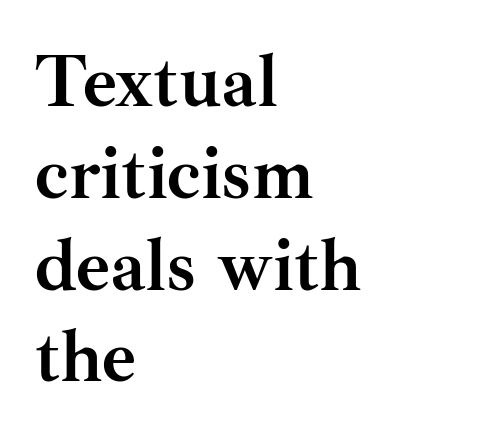
{"serif": "yes", "italic": "no", "bold": "yes", "weight": "semibold", "width": "normal", "stroke_contrast": "medium", "x_height": "small", "monospaced": "no", "underline": "no", "align": "left", "line_spacing_ratio": 1.24, "letter_spacing": "normal", "letter_spacing_em": 0.0, "glyph_px": 74}
